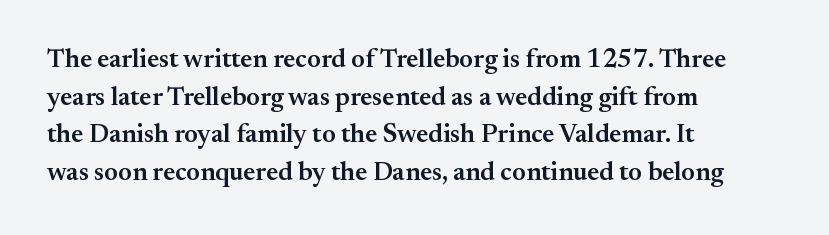
Q: Is the text bold? A: Semi-bold.
Q: Is the text italic (slanted)? A: No, it is upright.
Q: Is the text underlined? A: No.
Q: How is the paragraph aligned? A: Left-aligned.
Q: Is the spacing between letters normal or unusually wide? A: Normal.
Q: Is the spacing between lines tight, normal or loose? A: Normal.
